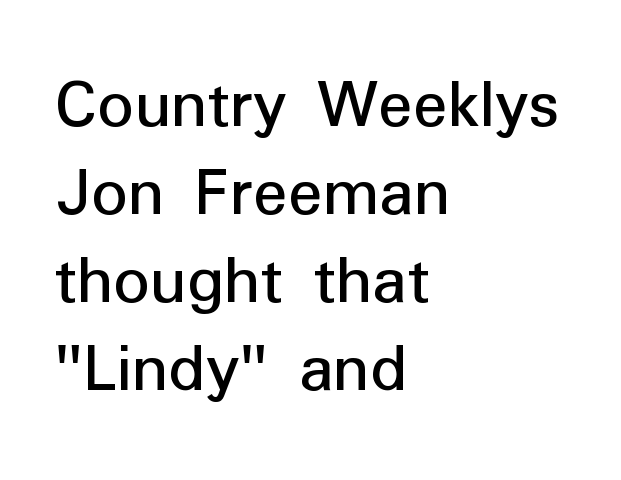
{"serif": "no", "italic": "no", "width": "normal", "stroke_contrast": "low", "x_height": "medium", "monospaced": "no", "underline": "no", "align": "left", "line_spacing_ratio": 1.22, "letter_spacing": "normal", "letter_spacing_em": 0.0, "glyph_px": 72}
